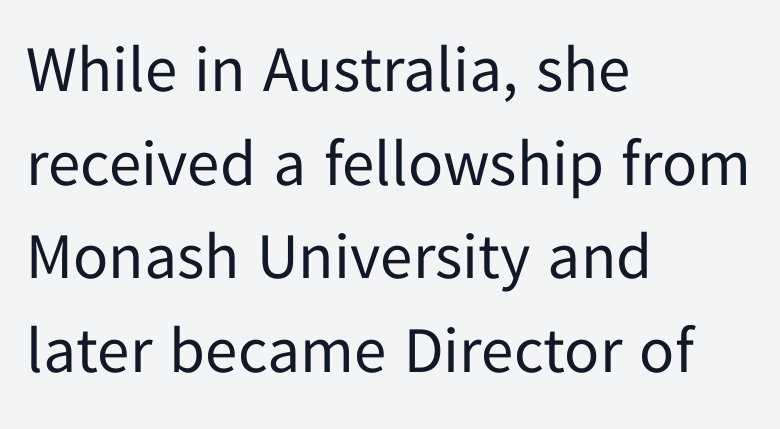
{"serif": "no", "italic": "no", "bold": "no", "weight": "regular", "width": "normal", "stroke_contrast": "low", "x_height": "medium", "monospaced": "no", "underline": "no", "align": "left", "line_spacing": "normal", "line_spacing_ratio": 1.44, "letter_spacing": "normal", "letter_spacing_em": 0.0, "glyph_px": 65}
